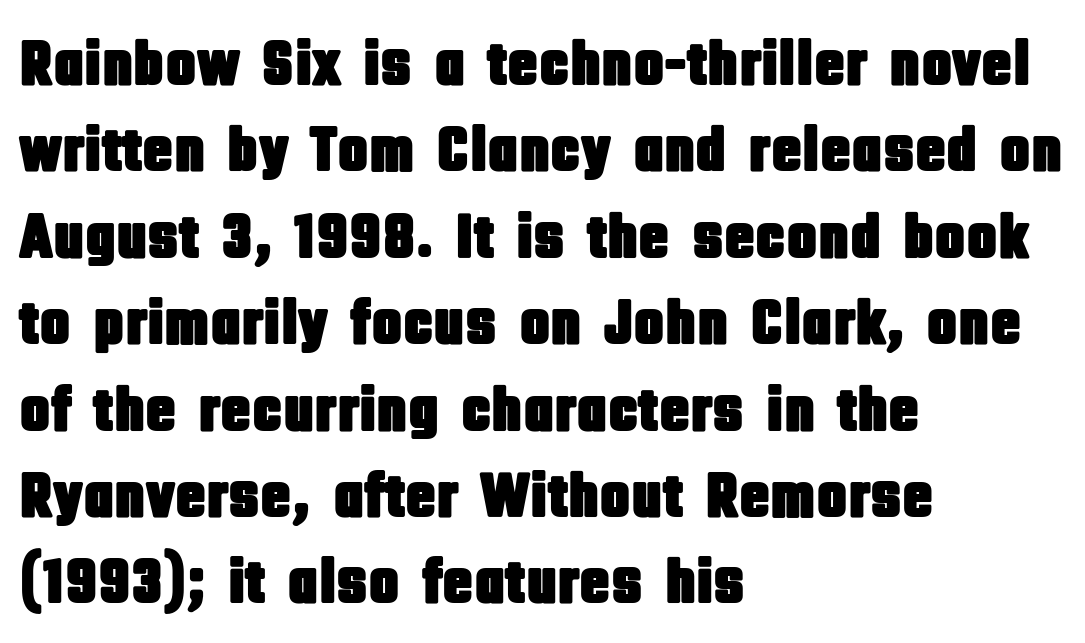
{"serif": "no", "italic": "no", "width": "condensed", "stroke_contrast": "low", "x_height": "large", "monospaced": "no", "underline": "no", "align": "left", "line_spacing": "normal", "line_spacing_ratio": 1.35, "letter_spacing": "normal", "letter_spacing_em": 0.0, "glyph_px": 64}
